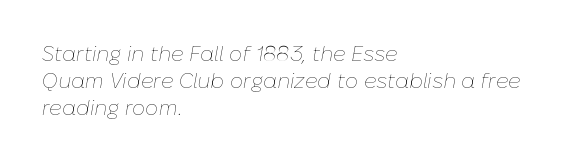
Casual observation: everything's shoved over to the left. These lines keep a tight, regular rhythm from letter to letter. Reading down the column, the eye jumps a familiar distance to each next line. The words here are not underlined.
